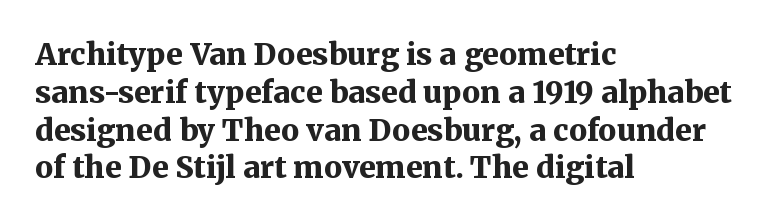
The image shows 30 px bold serif type, upright; set left-aligned, normal line spacing (1.26x), normal letter spacing, not underlined; medium stroke contrast and a medium x-height.
